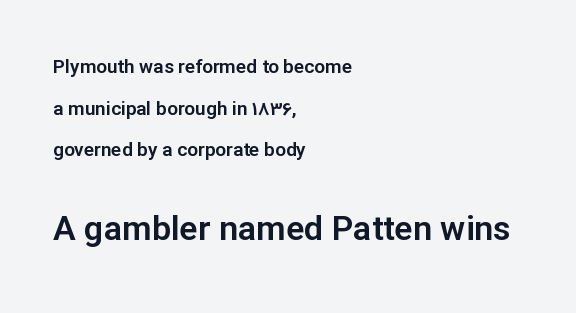
A student would notice the bottom passage is typeset larger than what precedes it. Looks like regular typesetting: each glyph gets only the width it needs. A typesetter would call this zero additional tracking. Quick note: not italic, upright.
